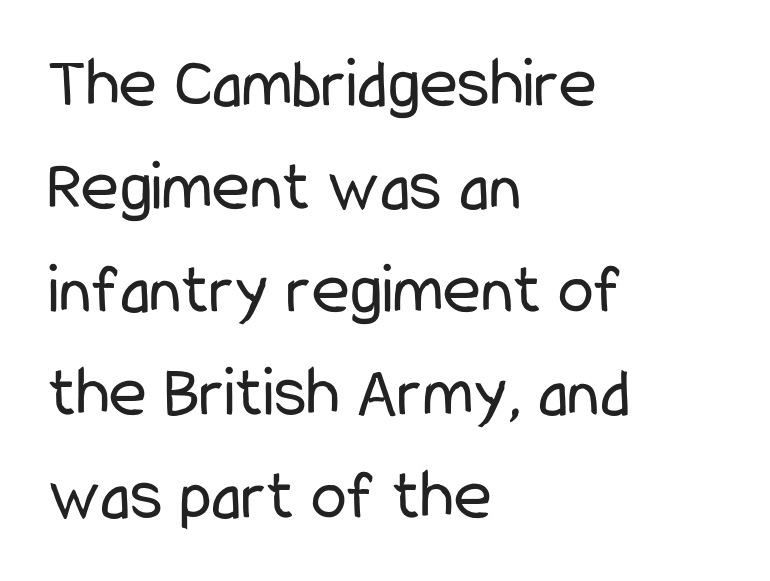
{"serif": "no", "italic": "no", "bold": "no", "weight": "regular", "width": "condensed", "stroke_contrast": "low", "x_height": "medium", "monospaced": "no", "underline": "no", "align": "left", "line_spacing": "normal", "line_spacing_ratio": 1.43, "letter_spacing": "normal", "letter_spacing_em": 0.0, "glyph_px": 72}
